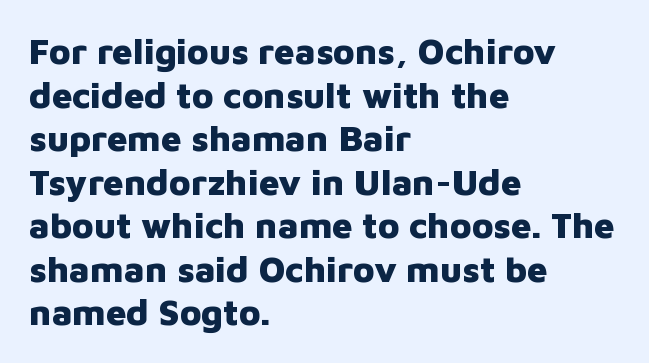
The image shows 36 px heavy sans-serif type, upright; set left-aligned, line spacing 1.21x, normal letter spacing, not underlined; low stroke contrast and a medium x-height.
